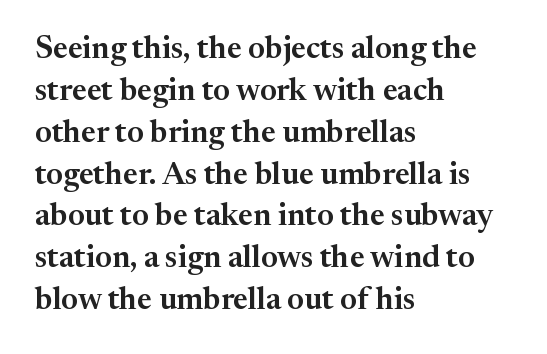
Q: Is the text italic (slanted)? A: No, it is upright.
Q: Is the typeface a serif or a sans-serif typeface? A: Serif.
Q: Is the text underlined? A: No.
Q: How is the paragraph aligned? A: Left-aligned.
Q: Is the spacing between letters normal or unusually wide? A: Normal.
Q: Is the spacing between lines tight, normal or loose? A: Normal.
Q: Width (condensed, normal, or wide)? A: Normal.
Q: Stroke contrast? A: Medium.
Q: x-height? A: Medium.
Q: Monospaced? A: No.
